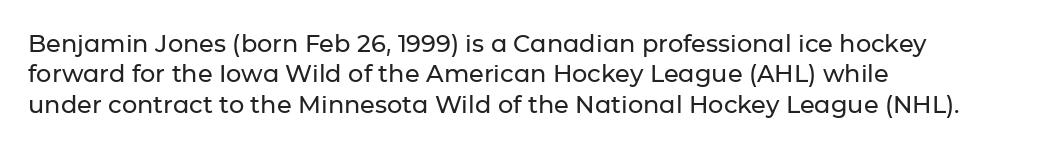
The image shows 24 px text type, upright; set left-aligned, normal line spacing (1.27x), normal letter spacing, not underlined.
